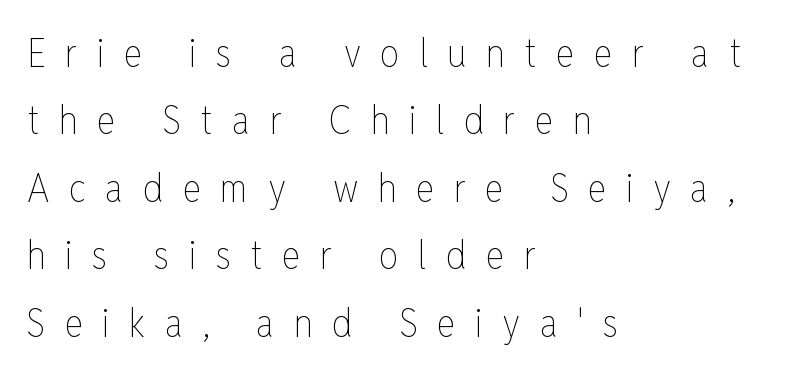
{"italic": "no", "bold": "no", "weight": "thin", "width": "condensed", "stroke_contrast": "low", "x_height": "medium", "monospaced": "no", "underline": "no", "align": "left", "line_spacing_ratio": 1.73, "letter_spacing": "wide", "letter_spacing_em": 0.5, "glyph_px": 39}
